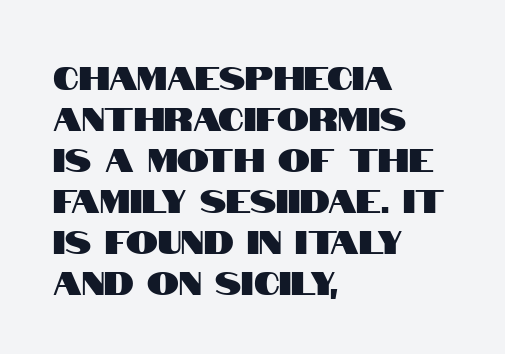
Q: Is the text italic (slanted)? A: No, it is upright.
Q: Is the typeface a serif or a sans-serif typeface? A: Sans-serif.
Q: Is the text underlined? A: No.
Q: How is the paragraph aligned? A: Left-aligned.
Q: Is the spacing between letters normal or unusually wide? A: Normal.
Q: Is the spacing between lines tight, normal or loose? A: Normal.
Q: Width (condensed, normal, or wide)? A: Condensed.
Q: Stroke contrast? A: High.
Q: x-height? A: Large.
Q: Monospaced? A: No.
